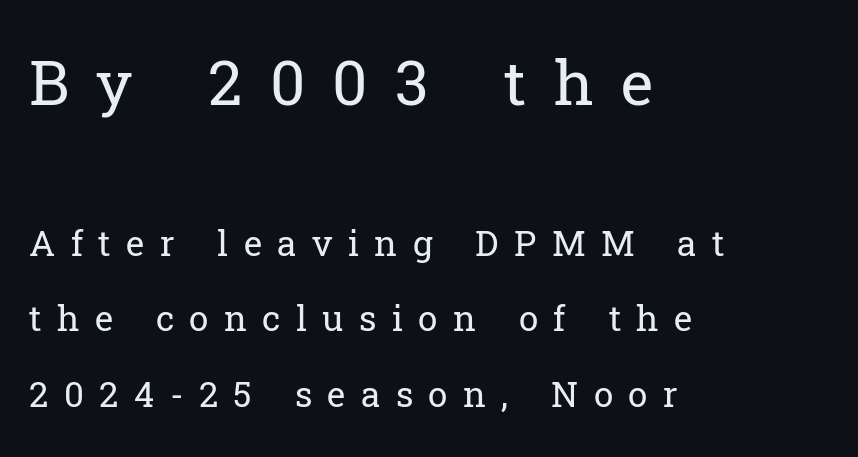
Q: Is the text bold? A: No.
Q: Is the text italic (slanted)? A: No, it is upright.
Q: Is the typeface a serif or a sans-serif typeface? A: Serif.
Q: Is the text underlined? A: No.
Q: How is the paragraph aligned? A: Left-aligned.
Q: Is the spacing between letters normal or unusually wide? A: Unusually wide.
Q: Is the spacing between lines tight, normal or loose? A: Loose.
Q: Which block of text is set in a larger size, the first (top) or the second (bottom)? A: The first (top) one.
Q: Width (condensed, normal, or wide)? A: Normal.
Q: Stroke contrast? A: Low.
Q: x-height? A: Medium.
Q: Monospaced? A: No.
